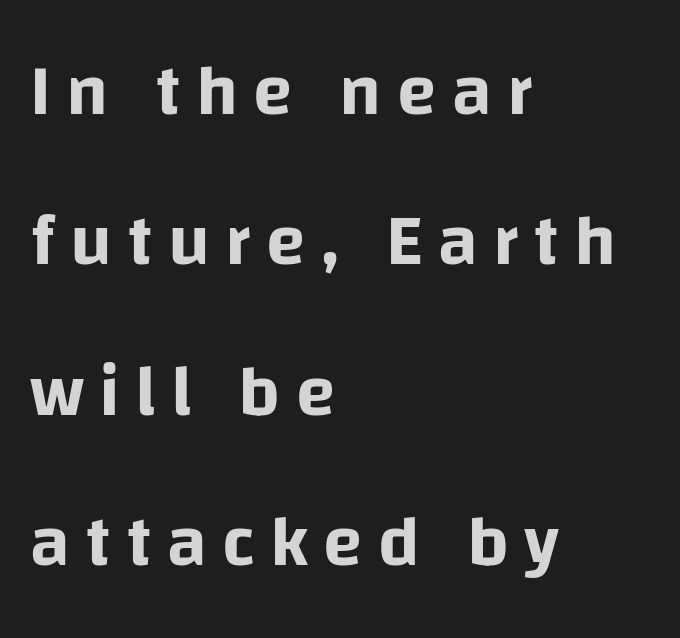
{"serif": "no", "italic": "no", "width": "normal", "stroke_contrast": "low", "x_height": "large", "monospaced": "no", "underline": "no", "align": "left", "line_spacing": "loose", "line_spacing_ratio": 2.09, "letter_spacing": "wide", "letter_spacing_em": 0.21, "glyph_px": 72}
